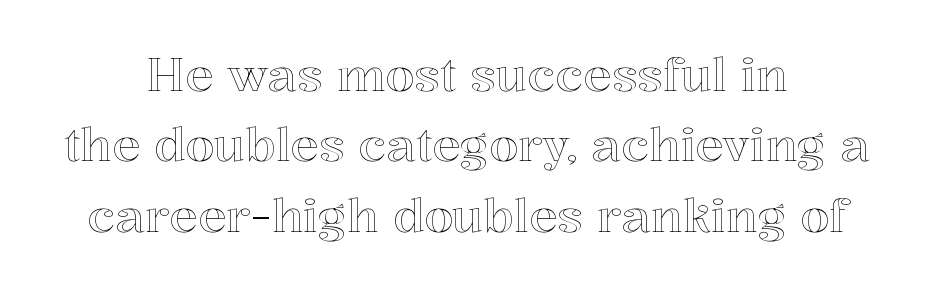
Q: Is the text italic (slanted)? A: No, it is upright.
Q: Is the text underlined? A: No.
Q: How is the paragraph aligned? A: Centered.
Q: Is the spacing between letters normal or unusually wide? A: Normal.
Q: Is the spacing between lines tight, normal or loose? A: Normal.
Q: Width (condensed, normal, or wide)? A: Normal.
Q: x-height? A: Medium.
Q: Monospaced? A: No.
